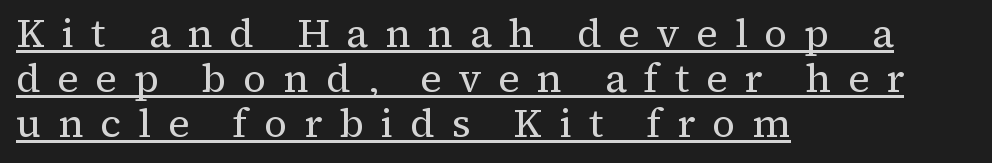
Very little white space separates one row of letters from the next. The passage shown is typeset with a serif family. Visually the block forms a straight wall on the left and a jagged coastline on the right. Honestly, the letter spacing is so wide it's the main thing you notice.
